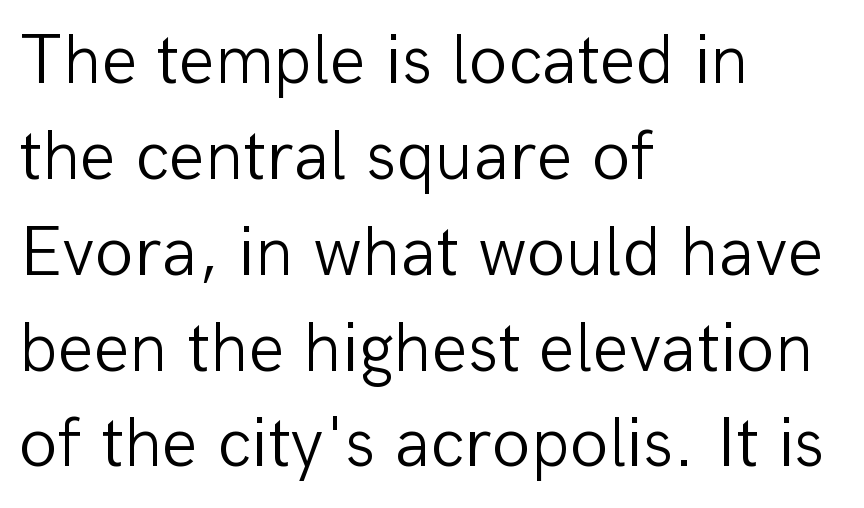
Q: Is the text bold? A: No.
Q: Is the text italic (slanted)? A: No, it is upright.
Q: Is the typeface a serif or a sans-serif typeface? A: Sans-serif.
Q: Is the text underlined? A: No.
Q: How is the paragraph aligned? A: Left-aligned.
Q: Is the spacing between letters normal or unusually wide? A: Normal.
Q: Is the spacing between lines tight, normal or loose? A: Normal.
Q: Width (condensed, normal, or wide)? A: Normal.
Q: Stroke contrast? A: Low.
Q: x-height? A: Medium.
Q: Monospaced? A: No.
